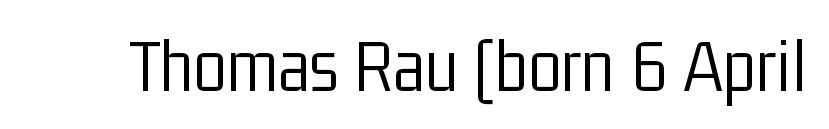
The image shows 77 px light, condensed sans-serif type, upright; set normal letter spacing, not underlined; low stroke contrast and a medium x-height.
